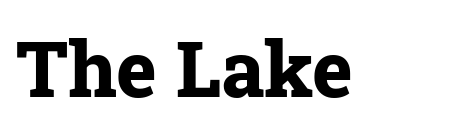
The image shows 77 px bold serif type, upright; set normal letter spacing, not underlined; low stroke contrast and a medium x-height.
